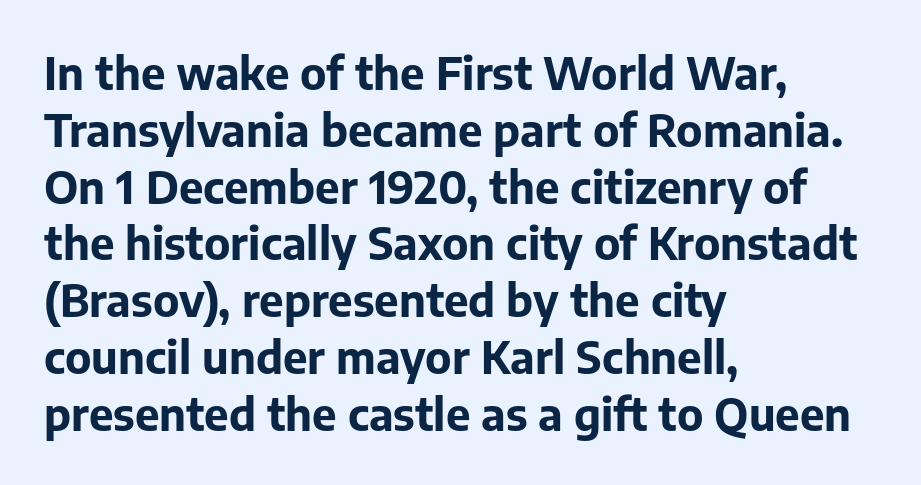
{"serif": "no", "italic": "no", "bold": "yes", "weight": "bold", "width": "normal", "stroke_contrast": "low", "x_height": "medium", "monospaced": "no", "underline": "no", "align": "left", "line_spacing": "normal", "line_spacing_ratio": 1.29, "letter_spacing": "normal", "letter_spacing_em": 0.0, "glyph_px": 44}
